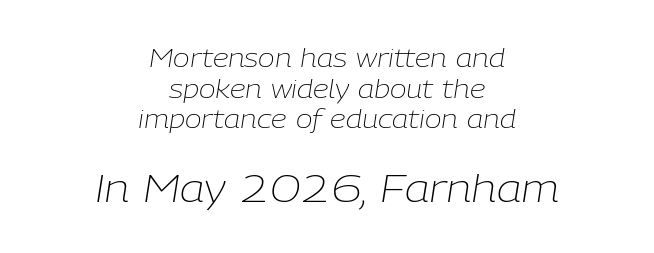
Is the block centered? Yes — each line is placed symmetrically about the middle. The tracking reads as untouched default to a designer's eye. Ink coverage per letter is moderate at most. Do the characters align in a grid? No, the font is proportional. Yep, that's italic — everything's leaning.
